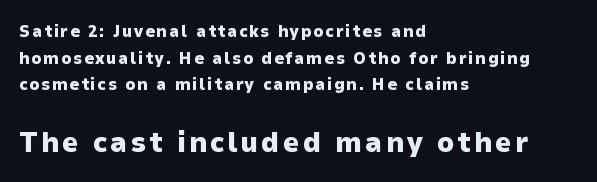
Has an underline been added? It has not. Check where the strokes stop: nothing finishes them off — pure sans. Caption: upper text group reduced, lower text group enlarged. The rows are spaced the way most documents space them. Stroke thickness is high; the sample reads as a true bold.
